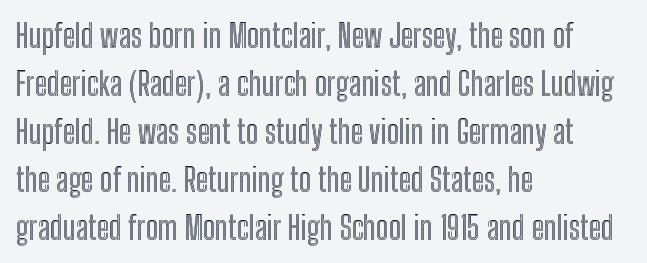
The image shows 32 px condensed type, upright; set left-aligned, normal line spacing (1.5x), normal letter spacing, not underlined; a medium x-height.
